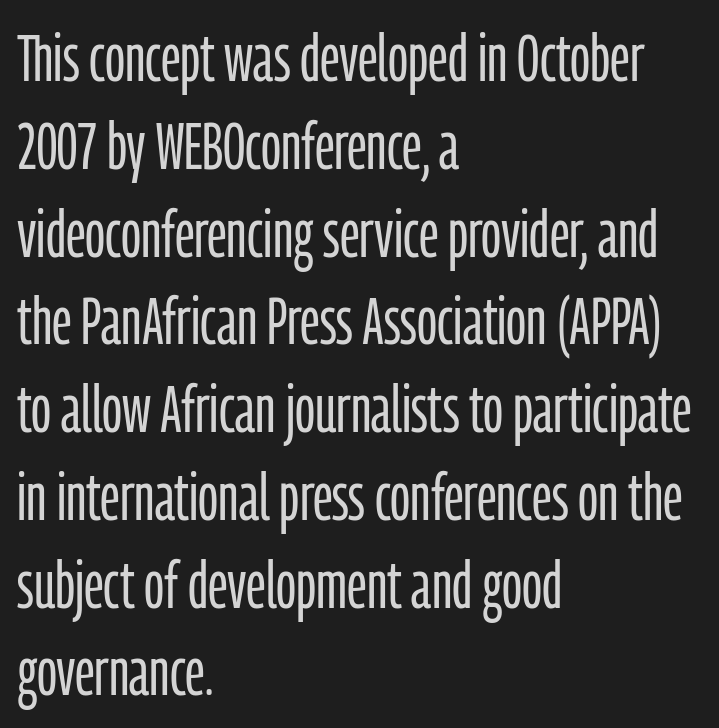
Weight class: somewhere from thin through regular. The paragraph shown leans on its left margin. Whoever set this chose a conventional vertical rhythm. Character widths vary here, with narrow letters taking less room than wide ones. These lines were composed using upright roman letters. Has an underline been added? It has not.
